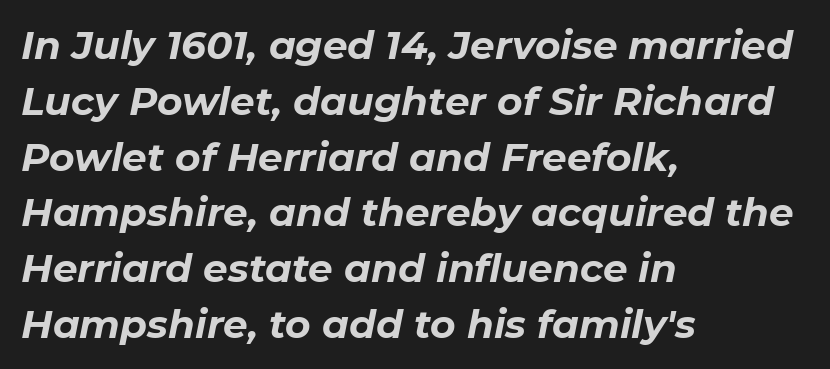
Q: Is the text bold? A: Yes.
Q: Is the text italic (slanted)? A: Yes, it leans right by about 11 degrees.
Q: Is the text underlined? A: No.
Q: How is the paragraph aligned? A: Left-aligned.
Q: Is the spacing between letters normal or unusually wide? A: Normal.
Q: Is the spacing between lines tight, normal or loose? A: Normal.
Q: Width (condensed, normal, or wide)? A: Normal.
Q: Stroke contrast? A: Low.
Q: x-height? A: Medium.
Q: Monospaced? A: No.
